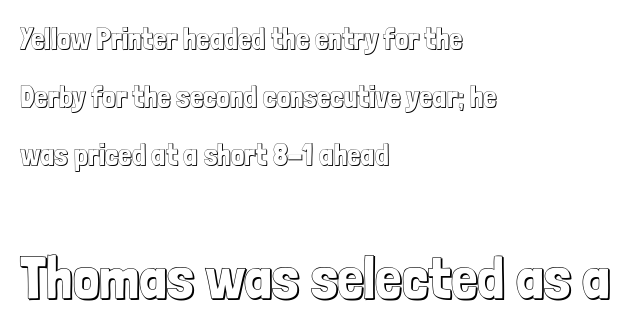
{"italic": "no", "width": "condensed", "x_height": "medium", "monospaced": "no", "underline": "no", "align": "left", "line_spacing": "loose", "line_spacing_ratio": 1.94, "letter_spacing": "normal", "letter_spacing_em": 0.0, "larger_block": "second", "size_ratio": 1.97, "glyph_px": 59}
